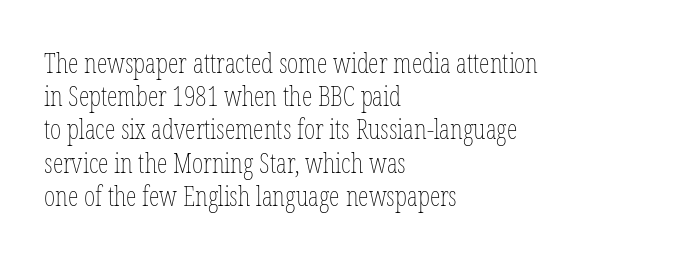
The image shows 27 px text type, upright; set left-aligned, line spacing 1.23x, normal letter spacing, not underlined.
